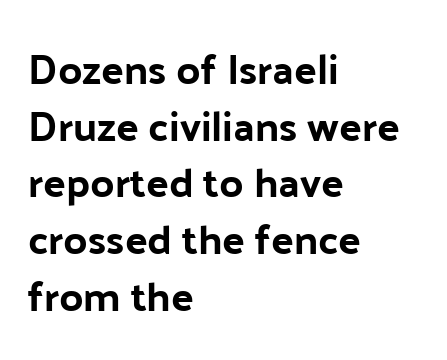
The image shows 42 px bold sans-serif type, upright; set left-aligned, normal line spacing (1.35x), normal letter spacing, not underlined; low stroke contrast and a medium x-height.
